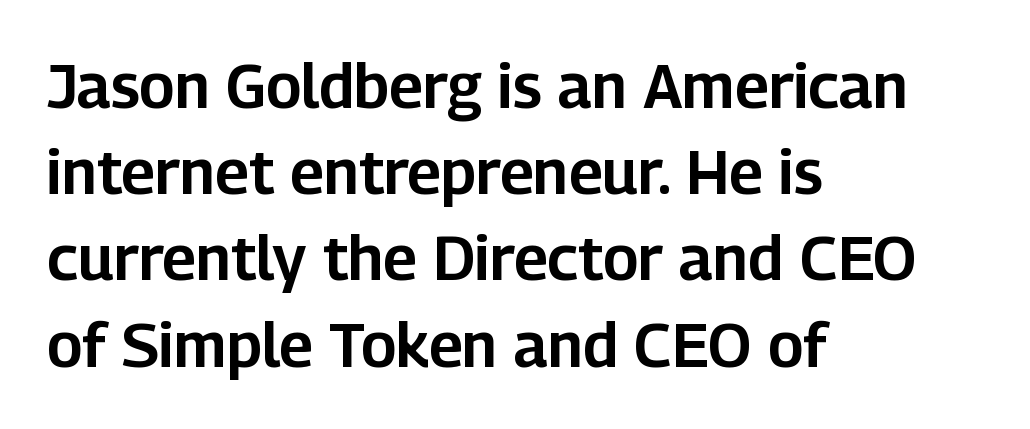
The image shows 62 px sans-serif type, upright; set left-aligned, normal line spacing (1.39x), normal letter spacing, not underlined; low stroke contrast and a medium x-height.
